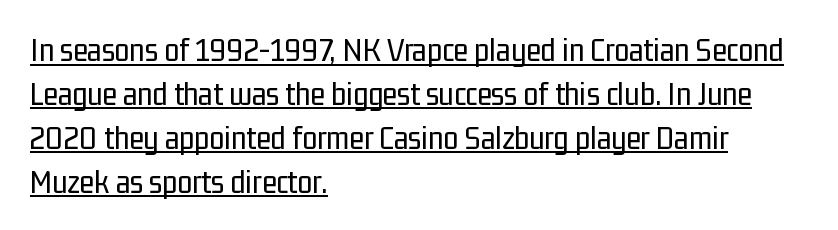
The image shows 34 px regular-weight, condensed sans-serif type, upright; set left-aligned, normal line spacing (1.29x), normal letter spacing, underlined; low stroke contrast and a medium x-height.
